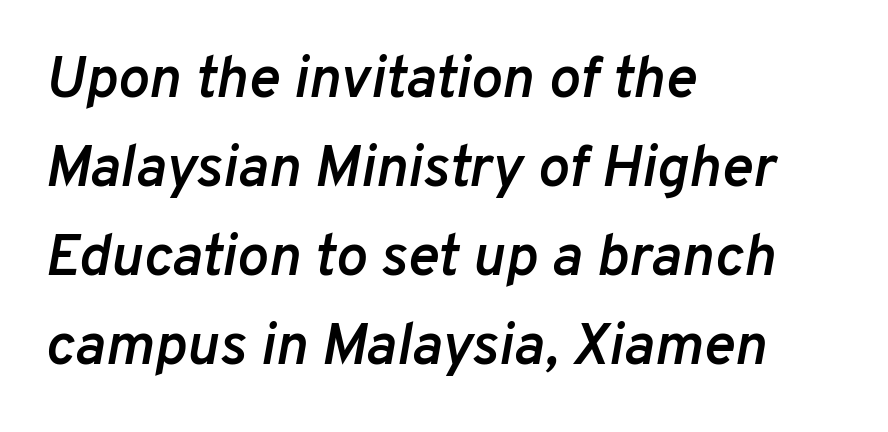
There's an unmistakable incline to the writing here. Nobody drew a line under any word here. Heft: intermediate — a semibold. Baseline-to-baseline distance is the conventional proportion of letter height. Default kerning and tracking; the words read as compact shapes. These lines are rendered in a variable-pitch font.
